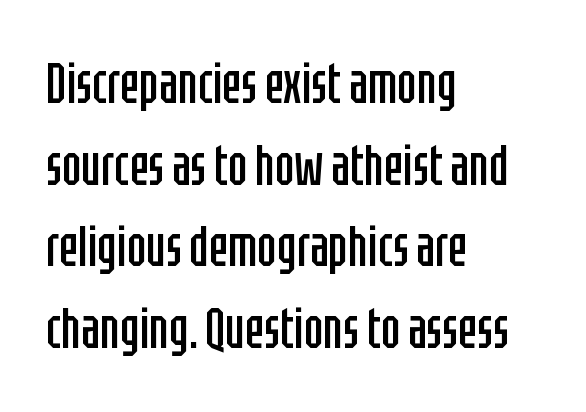
Each letter keeps its own natural width here, so spacing adapts to shape. The compositor pushed each line to the left boundary. Font category for this specimen: sans-serif. Short note: letters normally spaced.
